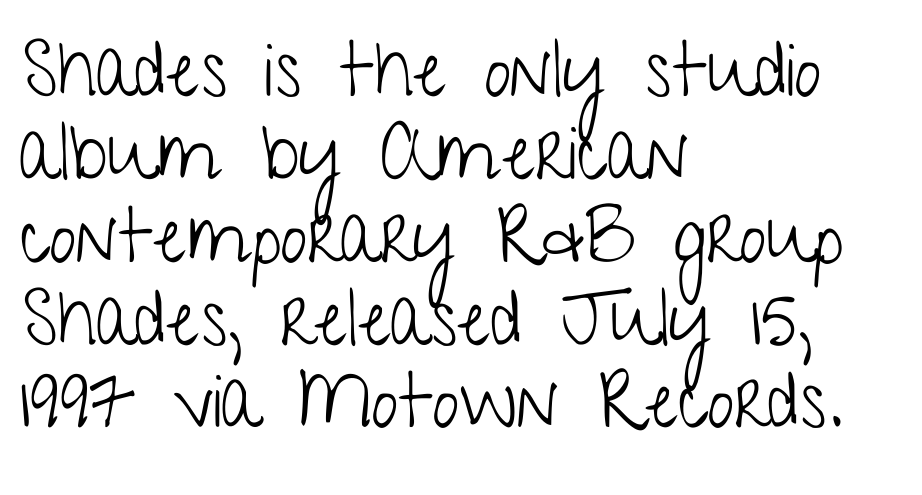
{"serif": "no", "italic": "no", "bold": "no", "weight": "light", "width": "condensed", "stroke_contrast": "low", "x_height": "medium", "monospaced": "no", "underline": "no", "align": "left", "line_spacing": "tight", "line_spacing_ratio": 1.09, "letter_spacing": "normal", "letter_spacing_em": 0.0, "glyph_px": 76}
